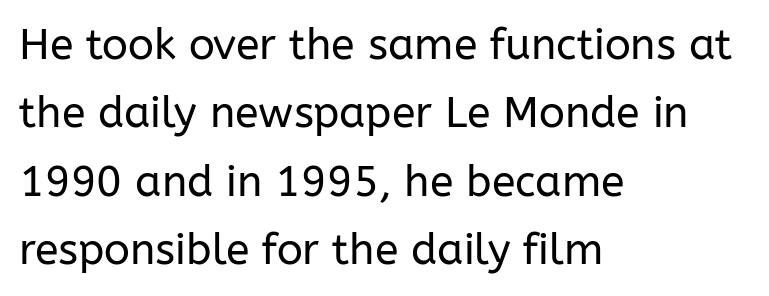
The image shows 43 px regular-weight sans-serif type, upright; set left-aligned, normal line spacing (1.59x), normal letter spacing, not underlined; low stroke contrast and a medium x-height.
